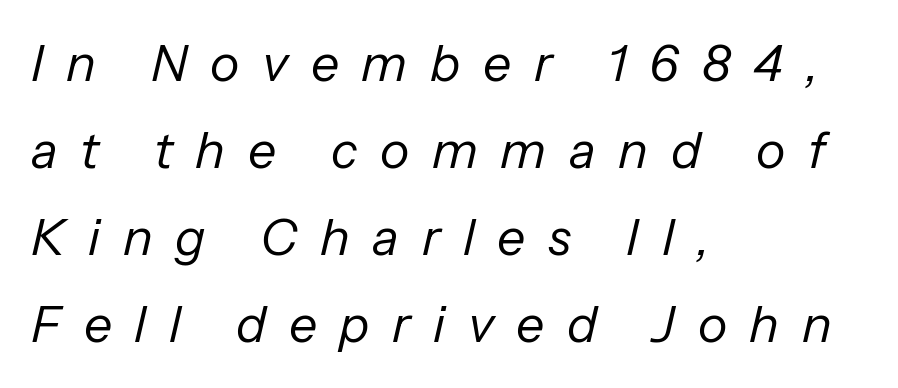
The image shows 50 px regular-weight type, italic (leaning right); set left-aligned, line spacing 1.74x, unusually wide letter spacing (+0.45 em), not underlined; low stroke contrast and a medium x-height.
